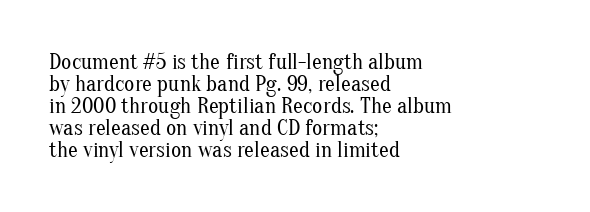
Q: Is the text bold? A: No.
Q: Is the text italic (slanted)? A: No, it is upright.
Q: Is the text underlined? A: No.
Q: How is the paragraph aligned? A: Left-aligned.
Q: Is the spacing between letters normal or unusually wide? A: Normal.
Q: Is the spacing between lines tight, normal or loose? A: Tight.
